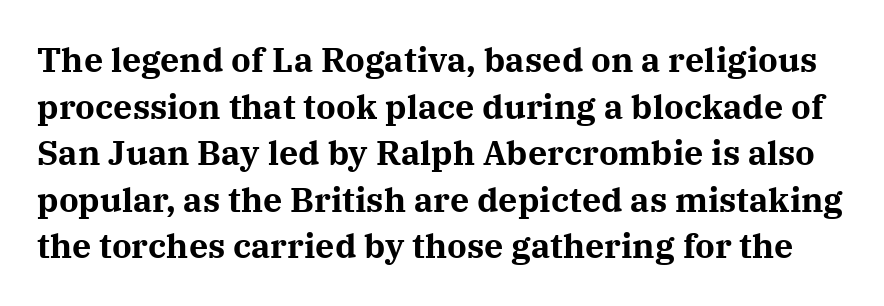
Q: Is the text bold? A: Yes.
Q: Is the text italic (slanted)? A: No, it is upright.
Q: Is the typeface a serif or a sans-serif typeface? A: Serif.
Q: Is the text underlined? A: No.
Q: Is the spacing between letters normal or unusually wide? A: Normal.
Q: Is the spacing between lines tight, normal or loose? A: Normal.
Q: Width (condensed, normal, or wide)? A: Normal.
Q: Stroke contrast? A: Medium.
Q: x-height? A: Medium.
Q: Monospaced? A: No.
